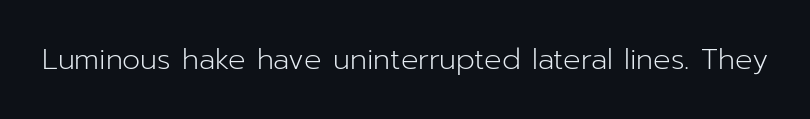
The image shows 29 px light sans-serif type, upright; set normal letter spacing, not underlined; low stroke contrast and a medium x-height.
